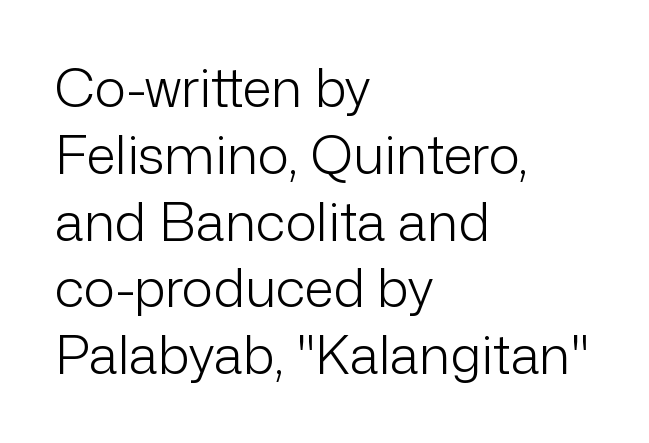
The image shows 53 px light sans-serif type, upright; set left-aligned, normal line spacing (1.26x), normal letter spacing, not underlined; low stroke contrast and a medium x-height.
